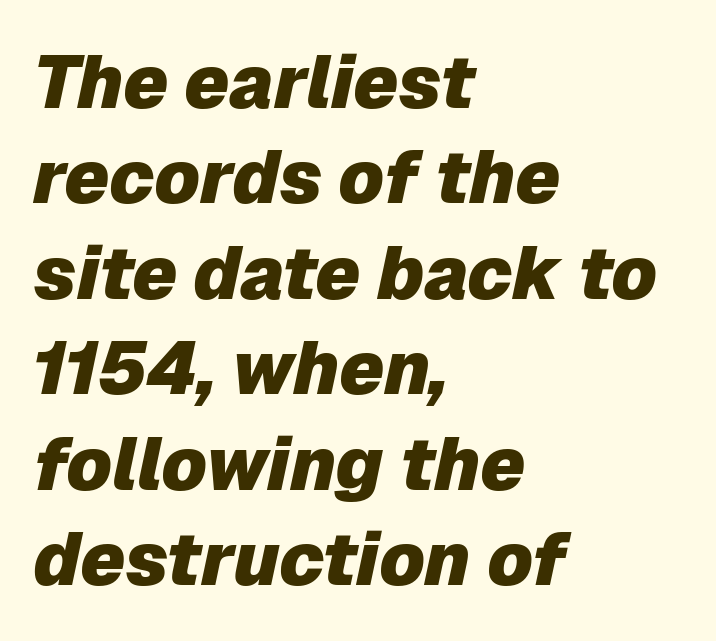
The passage shown is typed in a proportional face where columns would drift. Letters rest on an invisible, unmarked baseline. Observe the lean: these are italic letterforms. The rendering uses a moderate line-height, typical for paragraphs.
